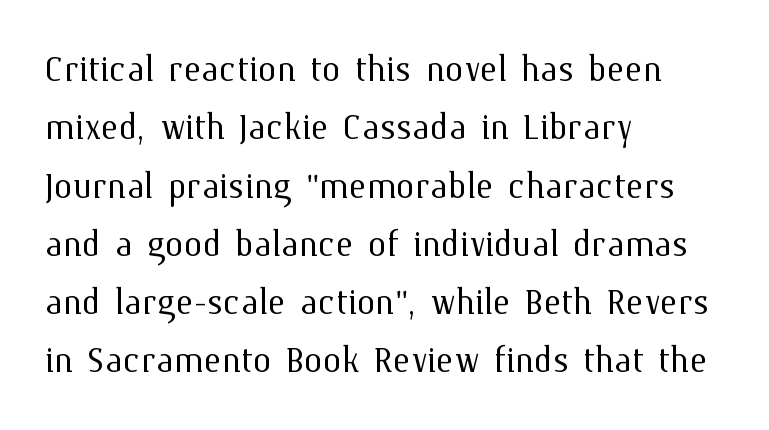
Q: Is the text bold? A: No.
Q: Is the text italic (slanted)? A: No, it is upright.
Q: Is the text underlined? A: No.
Q: How is the paragraph aligned? A: Left-aligned.
Q: Is the spacing between letters normal or unusually wide? A: Normal.
Q: Width (condensed, normal, or wide)? A: Normal.
Q: Stroke contrast? A: Medium.
Q: x-height? A: Medium.
Q: Monospaced? A: No.
